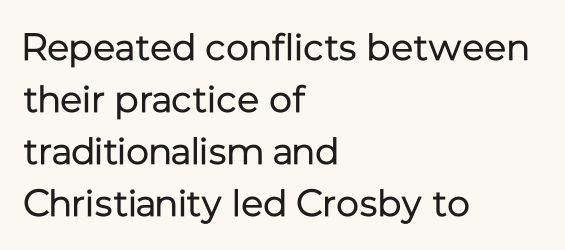
These lines are rendered in a variable-pitch font. This rendering uses left alignment, leaving the right contour irregular. Weight class: somewhere from thin through regular. The rendering keeps characters at their native spacing.
